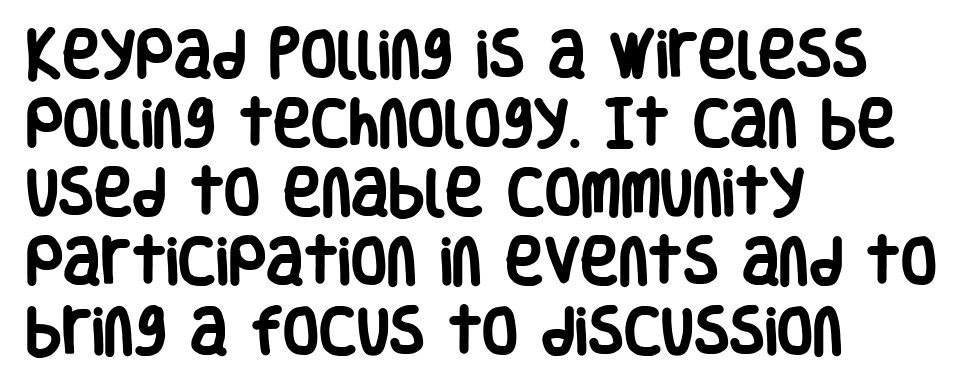
The image shows 52 px heavy, condensed sans-serif type, upright; set left-aligned, normal line spacing (1.33x), normal letter spacing, not underlined; low stroke contrast and a large x-height.
